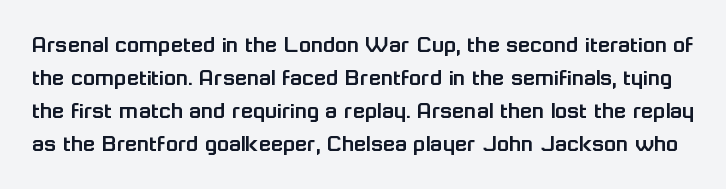
Ordinary non-slanted type is in use. The space directly below the letters is spotless. One glance says typical: line gaps are just what's usual. The letters sit at their default tracking, neither squeezed nor spread.
